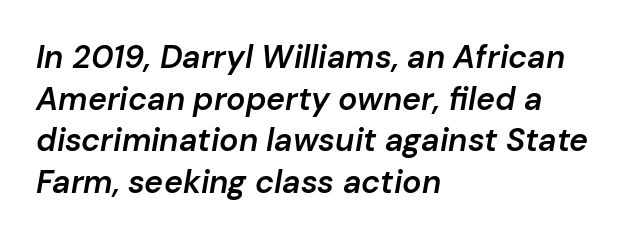
A normal amount of white space separates one row of letters from the next. Quick note: italic. The face used here is rendered with its standard letterfit. The font is running at a semibold setting, under full bold.
